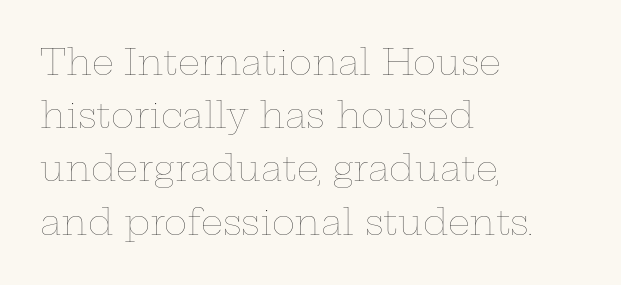
Stroke thickness stays within the range of a standard reading face or lighter. The rendering uses natural spacing where letterforms have individual widths. The letters stand upright; this is a roman face. Caption: multi-line text, flush left, ragged right. Inter-character spacing is left at the font's built-in metrics.
